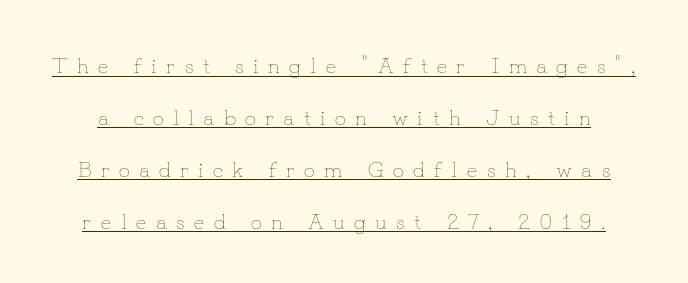
{"italic": "no", "bold": "no", "underline": "yes", "line_spacing": "loose", "line_spacing_ratio": 2.36, "letter_spacing": "wide", "letter_spacing_em": 0.42, "glyph_px": 22}
